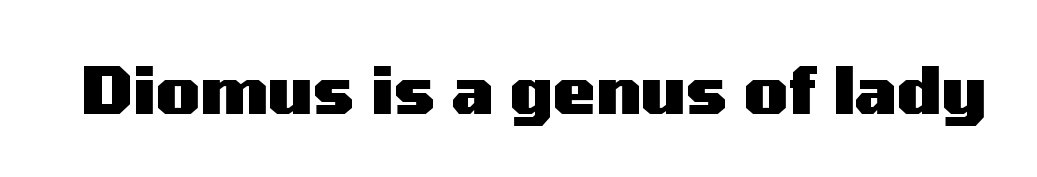
The image shows 64 px heavy, wide sans-serif type, upright; set normal letter spacing, not underlined; medium stroke contrast and a medium x-height.
